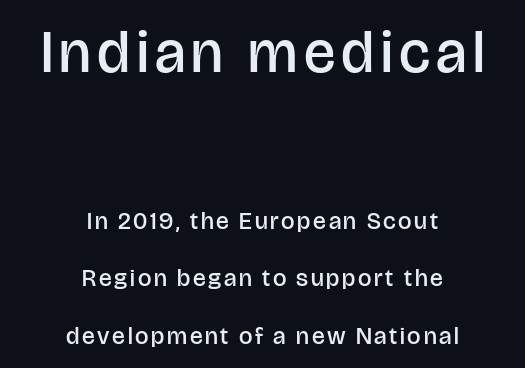
The image shows 59 px semibold sans-serif type, upright; set centered, loose line spacing (2.4x), not underlined; the first (top) block is 2.46x larger; low stroke contrast and a large x-height.
